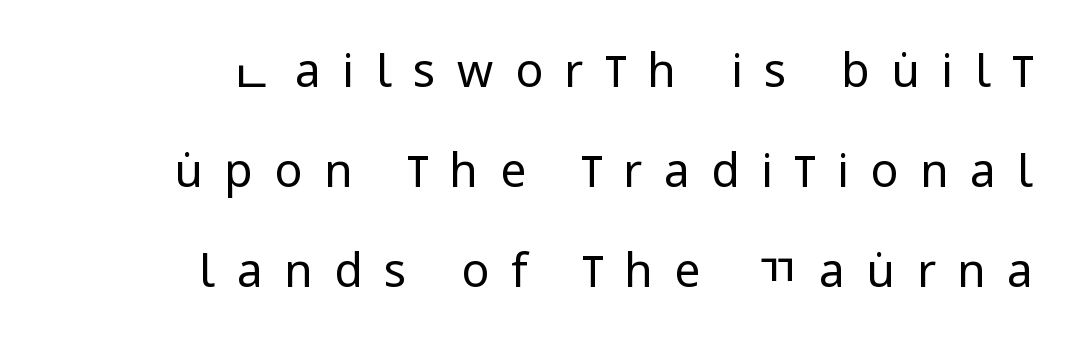
Does the copy run flush right? Yes — the right margin is perfectly even. No word sits above an underline. The face used here is proportionally spaced, like ordinary book or web type. Letter spacing: wide. The font family rendered here belongs to the sans-serif group.
